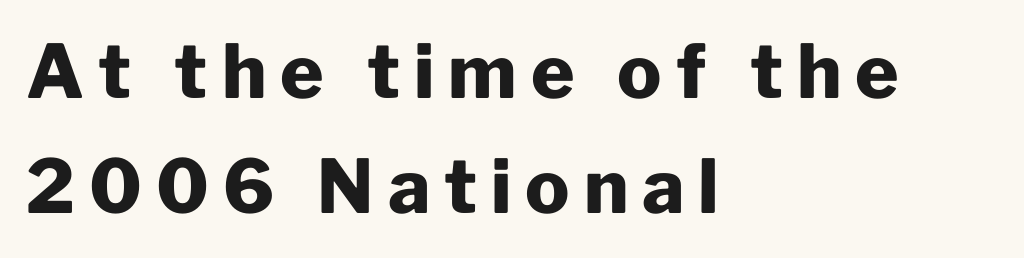
The image shows 74 px heavy sans-serif type, upright; set left-aligned, normal line spacing (1.55x), not underlined; low stroke contrast and a medium x-height.
